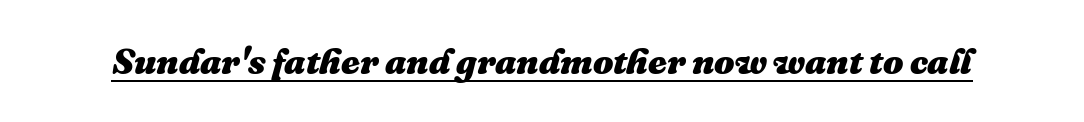
The image shows 36 px heavy type, italic (leaning right); set normal letter spacing, underlined; medium stroke contrast and a medium x-height.
